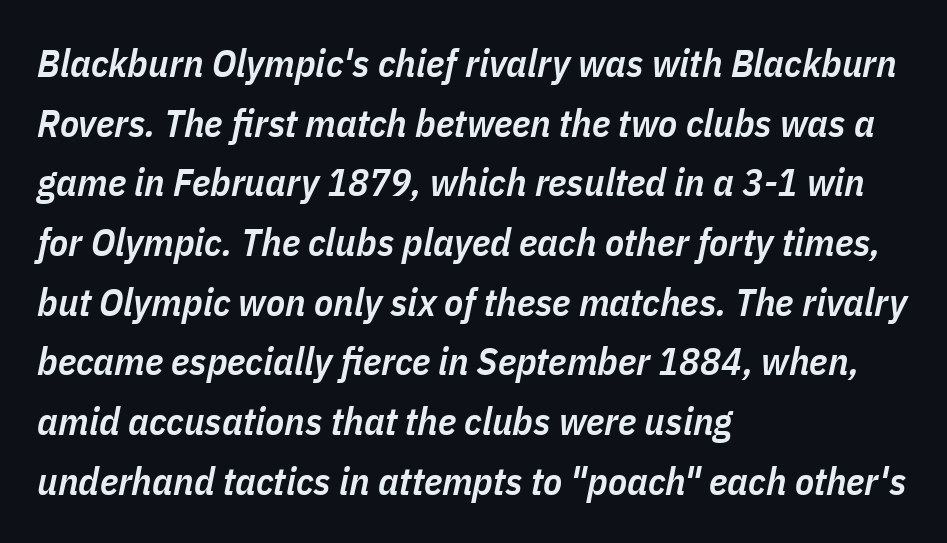
{"italic": "yes", "lean": "right", "slant_degrees": 11, "bold": "semi", "weight": "semibold", "width": "condensed", "stroke_contrast": "low", "x_height": "medium", "monospaced": "no", "underline": "no", "align": "left", "line_spacing": "normal", "line_spacing_ratio": 1.53, "letter_spacing": "normal", "letter_spacing_em": 0.0, "glyph_px": 39}
